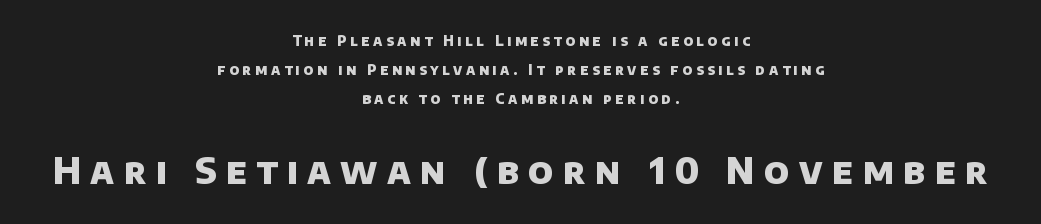
Q: Is the text bold? A: Yes.
Q: Is the typeface a serif or a sans-serif typeface? A: Sans-serif.
Q: Is the text underlined? A: No.
Q: How is the paragraph aligned? A: Centered.
Q: Is the spacing between letters normal or unusually wide? A: Unusually wide.
Q: Is the spacing between lines tight, normal or loose? A: Loose.
Q: Which block of text is set in a larger size, the first (top) or the second (bottom)? A: The second (bottom) one.
Q: Width (condensed, normal, or wide)? A: Normal.
Q: Stroke contrast? A: Low.
Q: x-height? A: Large.
Q: Monospaced? A: No.
